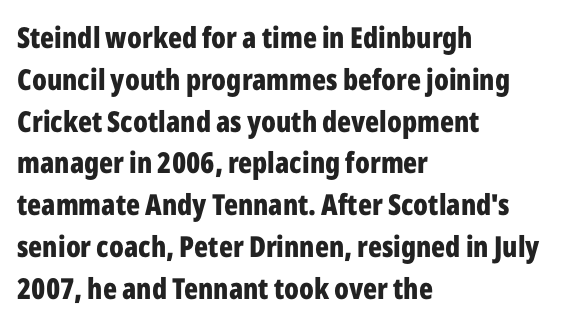
Q: Is the text bold? A: Yes.
Q: Is the text italic (slanted)? A: No, it is upright.
Q: Is the typeface a serif or a sans-serif typeface? A: Sans-serif.
Q: Is the text underlined? A: No.
Q: How is the paragraph aligned? A: Left-aligned.
Q: Is the spacing between letters normal or unusually wide? A: Normal.
Q: Is the spacing between lines tight, normal or loose? A: Normal.
Q: Width (condensed, normal, or wide)? A: Condensed.
Q: Stroke contrast? A: Low.
Q: x-height? A: Medium.
Q: Monospaced? A: No.
